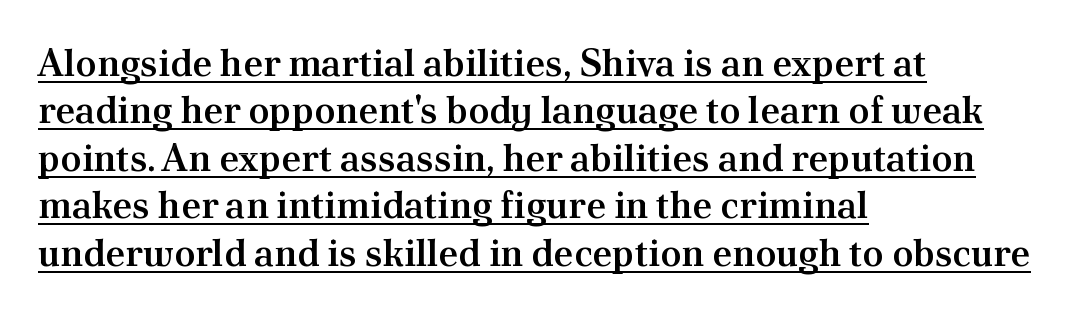
In terms of letterform style, serifs are clearly present. Italic? Not at all — the glyphs are vertical. Honestly, the letter spacing is just normal — you wouldn't notice it. In designer terms, the underline attribute is active on this setting. The rendering uses a moderate line-height, typical for paragraphs. The passage shown is semibold, sitting just below true bold.
